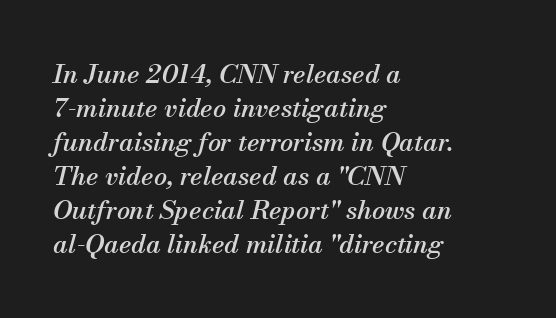
{"italic": "yes", "lean": "right", "slant_degrees": 13, "underline": "no", "align": "left", "line_spacing": "normal", "line_spacing_ratio": 1.31, "letter_spacing": "normal", "letter_spacing_em": 0.0, "glyph_px": 26}
